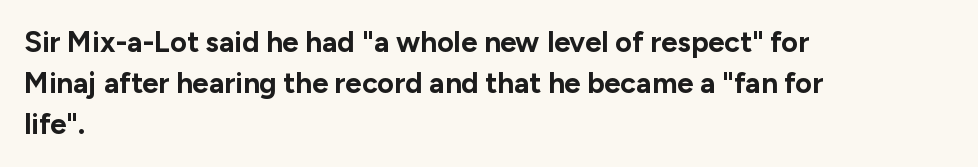
{"serif": "no", "italic": "no", "bold": "yes", "weight": "bold", "width": "normal", "stroke_contrast": "low", "x_height": "medium", "monospaced": "no", "underline": "no", "align": "left", "line_spacing": "normal", "line_spacing_ratio": 1.42, "letter_spacing": "normal", "letter_spacing_em": 0.0, "glyph_px": 29}
